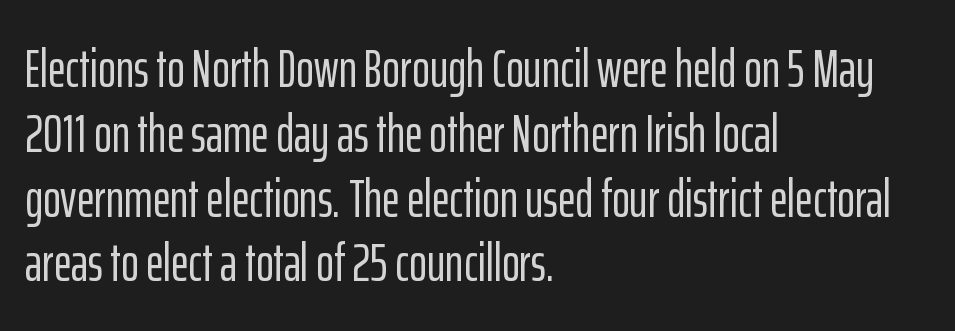
The image shows 54 px condensed sans-serif type, upright; set left-aligned, line spacing 1.2x, normal letter spacing, not underlined; low stroke contrast and a medium x-height.
